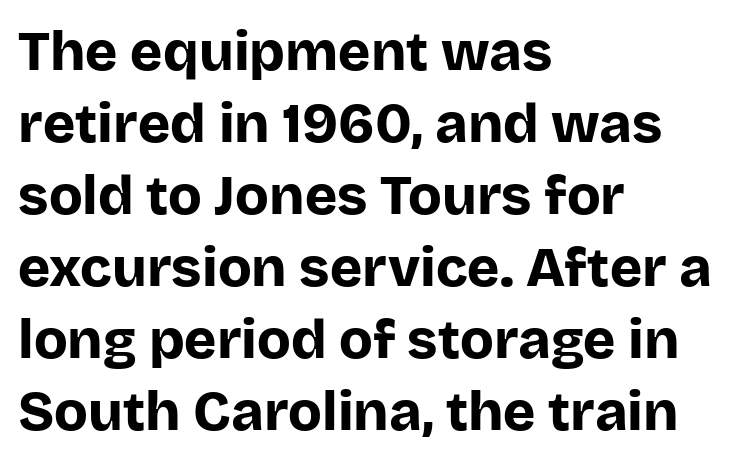
Baseline-to-baseline distance is the conventional proportion of letter height. A sans-serif font was chosen for this passage. The strokes are fattened all the way to bold. Rendered with straight, roman letterforms. The passage is arranged the way most books set body copy — flush left.
